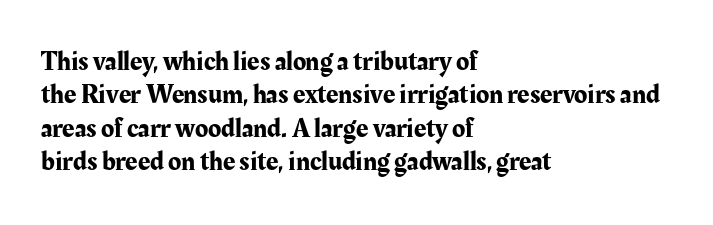
The specimen reads as upright at a glance. The words here are not underlined. Horizontal alignment here is leftward, the default for most running prose. The gaps between neighbouring characters are ordinary and unremarkable.
